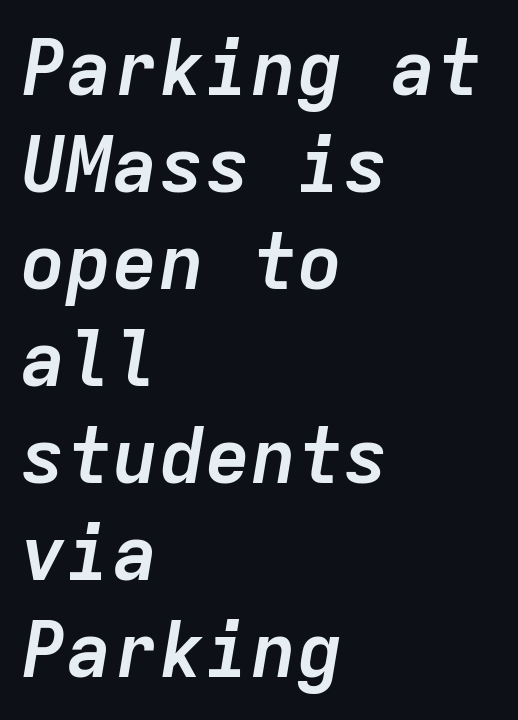
{"italic": "yes", "lean": "right", "slant_degrees": 9, "bold": "yes", "weight": "semibold", "width": "normal", "stroke_contrast": "low", "x_height": "medium", "monospaced": "yes", "underline": "no", "align": "left", "line_spacing": "normal", "line_spacing_ratio": 1.26, "letter_spacing": "normal", "letter_spacing_em": 0.0, "glyph_px": 77}
